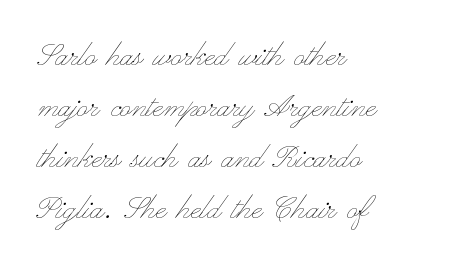
Q: Is the text bold? A: No.
Q: Is the text italic (slanted)? A: Yes.
Q: Is the text underlined? A: No.
Q: How is the paragraph aligned? A: Left-aligned.
Q: Is the spacing between letters normal or unusually wide? A: Normal.
Q: Is the spacing between lines tight, normal or loose? A: Normal.
Q: Width (condensed, normal, or wide)? A: Wide.
Q: Stroke contrast? A: Low.
Q: x-height? A: Small.
Q: Monospaced? A: No.
